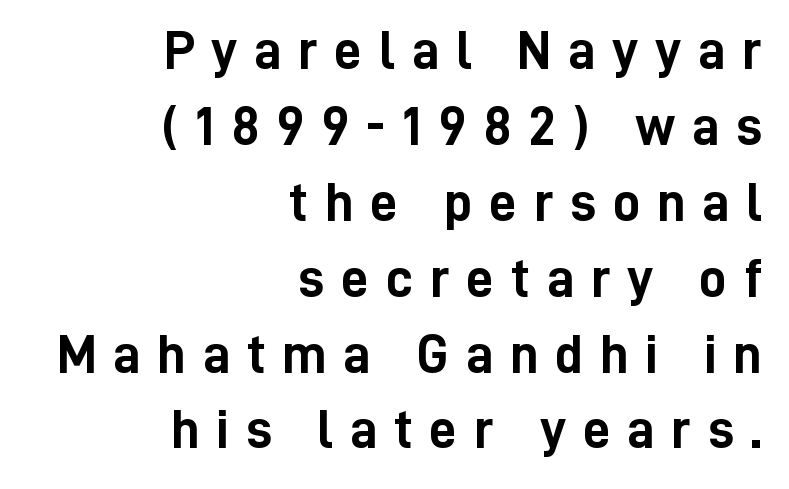
Q: Is the text bold? A: Yes.
Q: Is the text italic (slanted)? A: No, it is upright.
Q: Is the typeface a serif or a sans-serif typeface? A: Sans-serif.
Q: Is the text underlined? A: No.
Q: How is the paragraph aligned? A: Right-aligned.
Q: Is the spacing between letters normal or unusually wide? A: Unusually wide.
Q: Is the spacing between lines tight, normal or loose? A: Normal.
Q: Width (condensed, normal, or wide)? A: Condensed.
Q: Stroke contrast? A: Low.
Q: x-height? A: Medium.
Q: Monospaced? A: No.
